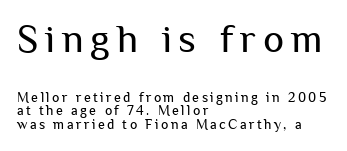
Q: Is the text bold? A: No.
Q: Is the text italic (slanted)? A: No, it is upright.
Q: Is the typeface a serif or a sans-serif typeface? A: Sans-serif.
Q: Is the text underlined? A: No.
Q: How is the paragraph aligned? A: Left-aligned.
Q: Is the spacing between lines tight, normal or loose? A: Tight.
Q: Which block of text is set in a larger size, the first (top) or the second (bottom)? A: The first (top) one.
Q: Width (condensed, normal, or wide)? A: Normal.
Q: Stroke contrast? A: Medium.
Q: x-height? A: Medium.
Q: Monospaced? A: No.
